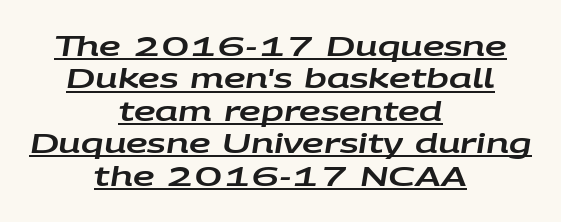
In terms of posture, this sample is oblique. This rendering uses center alignment, leaving both contours irregular but symmetric. You could call the tracking neutral — neither tight nor loose. Caption: lettering with a line underneath.
